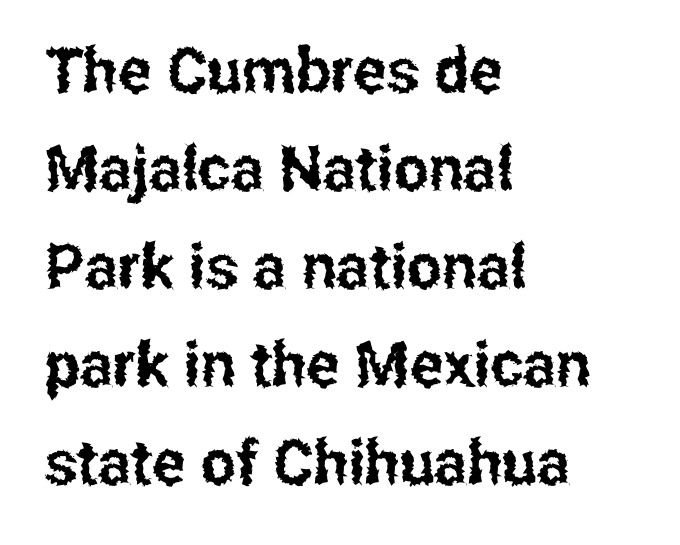
Q: Is the text italic (slanted)? A: No, it is upright.
Q: Is the typeface a serif or a sans-serif typeface? A: Sans-serif.
Q: Is the text underlined? A: No.
Q: How is the paragraph aligned? A: Left-aligned.
Q: Is the spacing between letters normal or unusually wide? A: Normal.
Q: Is the spacing between lines tight, normal or loose? A: Normal.
Q: Width (condensed, normal, or wide)? A: Condensed.
Q: Stroke contrast? A: Low.
Q: x-height? A: Medium.
Q: Monospaced? A: No.
